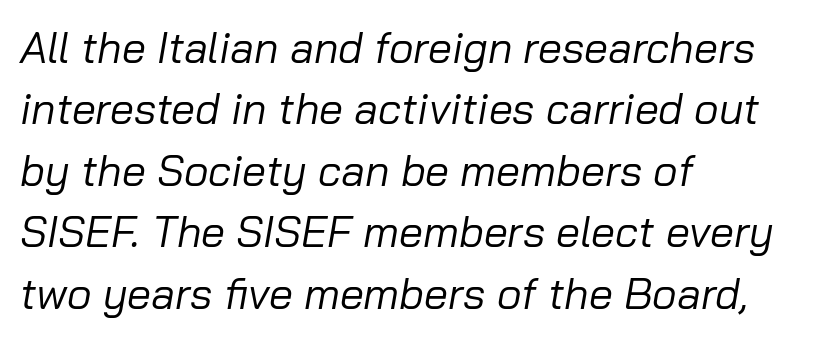
The image shows 43 px regular-weight type, italic (leaning right); set left-aligned, normal line spacing (1.43x), normal letter spacing, not underlined; low stroke contrast and a medium x-height.
